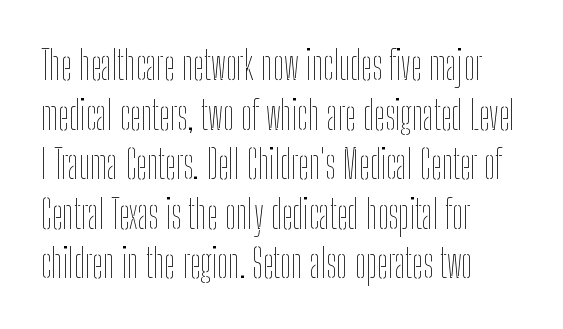
The image shows 39 px thin, condensed type, upright; set left-aligned, normal line spacing (1.27x), normal letter spacing, not underlined; low stroke contrast and a medium x-height.
